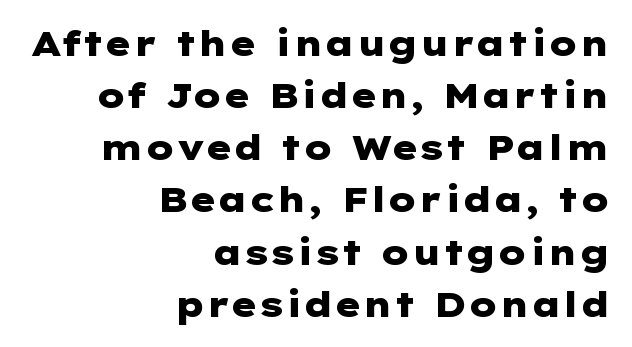
Q: Is the text bold? A: Yes.
Q: Is the text italic (slanted)? A: No, it is upright.
Q: Is the typeface a serif or a sans-serif typeface? A: Sans-serif.
Q: Is the text underlined? A: No.
Q: How is the paragraph aligned? A: Right-aligned.
Q: Is the spacing between letters normal or unusually wide? A: Normal.
Q: Is the spacing between lines tight, normal or loose? A: Normal.
Q: Width (condensed, normal, or wide)? A: Wide.
Q: Stroke contrast? A: Low.
Q: x-height? A: Medium.
